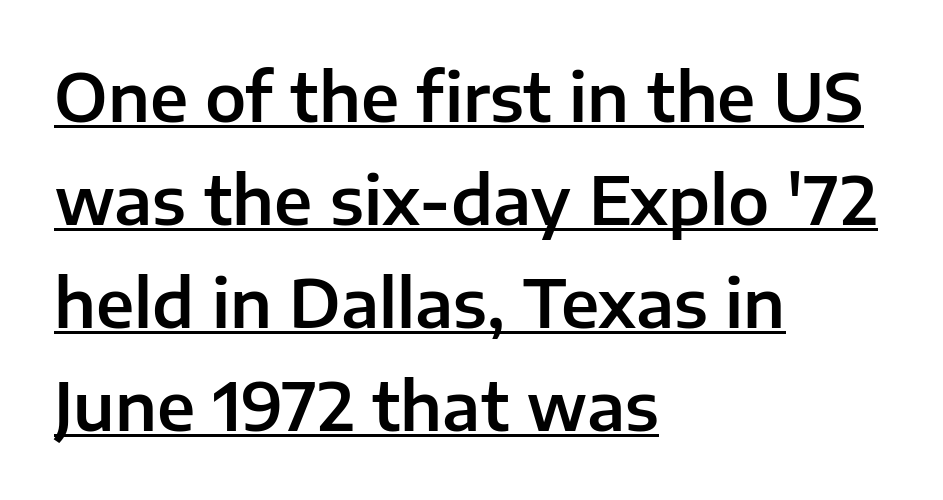
The image shows 66 px sans-serif type, upright; set left-aligned, normal line spacing (1.56x), normal letter spacing, underlined; low stroke contrast and a medium x-height.
